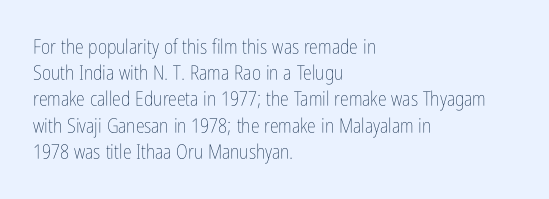
{"italic": "no", "bold": "no", "underline": "no", "align": "left", "line_spacing": "normal", "line_spacing_ratio": 1.31, "letter_spacing": "normal", "letter_spacing_em": 0.0, "glyph_px": 20}
